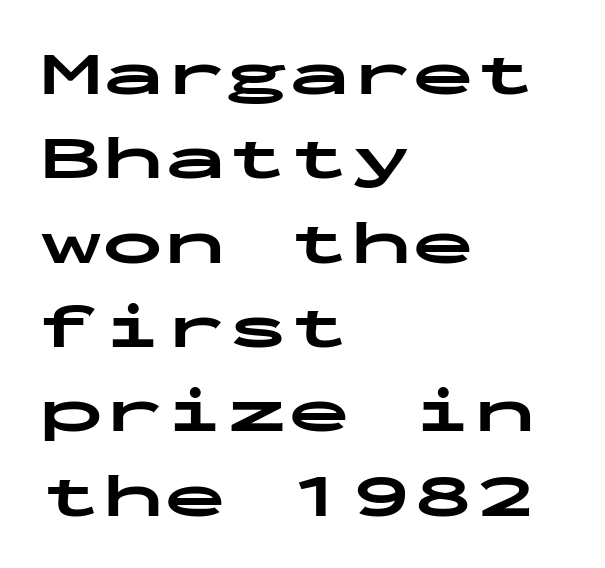
The image shows 62 px bold, wide sans-serif type, upright, monospaced; set left-aligned, normal line spacing (1.36x), normal letter spacing, not underlined; low stroke contrast and a medium x-height.
